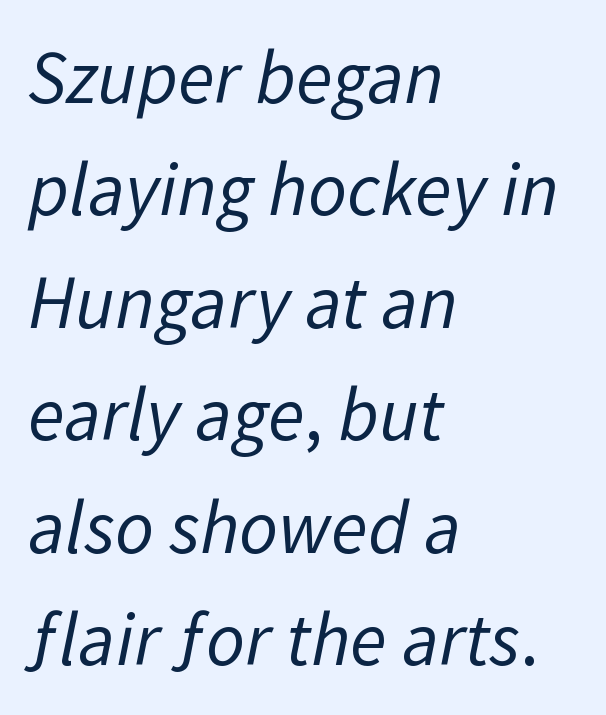
Rule under the text: the space is simply empty. Horizontal alignment here is leftward, the default for most running prose. A typesetter would call this proportional, since set widths differ per character. Letter spacing: default.
